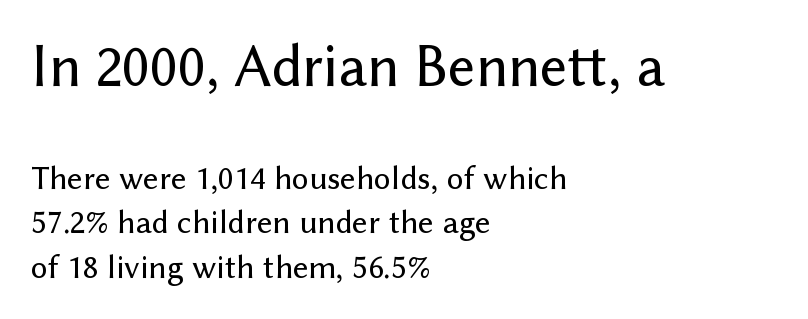
The image shows 60 px sans-serif type, upright; set left-aligned, normal line spacing (1.31x), normal letter spacing, not underlined; the first (top) block is 1.76x larger; low stroke contrast and a medium x-height.
